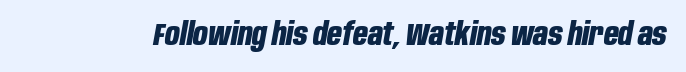
{"italic": "yes", "lean": "right", "slant_degrees": 10, "bold": "yes", "weight": "bold", "width": "condensed", "stroke_contrast": "low", "x_height": "large", "monospaced": "no", "underline": "no", "letter_spacing": "normal", "letter_spacing_em": 0.0, "glyph_px": 32}
